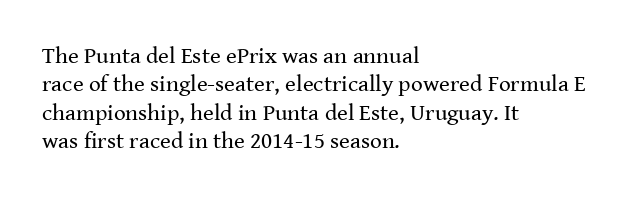
Nobody touched the tracking dial on this one. Visually the block forms a straight wall on the left and a jagged coastline on the right. Posture: upright roman. Beneath every word, the page is bare.
